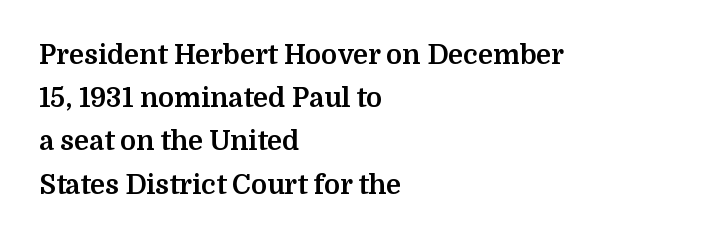
Layout note: lines flush left. Decoration check: the copy has no underline. Each new line begins a customary step beneath the previous one. The characters look thick and weighty, a clear bold. Do the letters lean? They stand straight.
